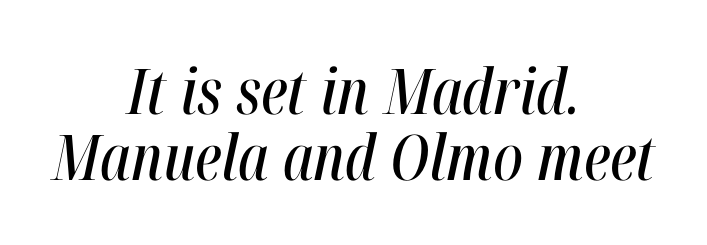
{"italic": "yes", "lean": "right", "slant_degrees": 12, "width": "condensed", "stroke_contrast": "high", "x_height": "medium", "monospaced": "no", "underline": "no", "align": "center", "line_spacing": "tight", "line_spacing_ratio": 1.04, "letter_spacing": "normal", "letter_spacing_em": 0.0, "glyph_px": 63}
